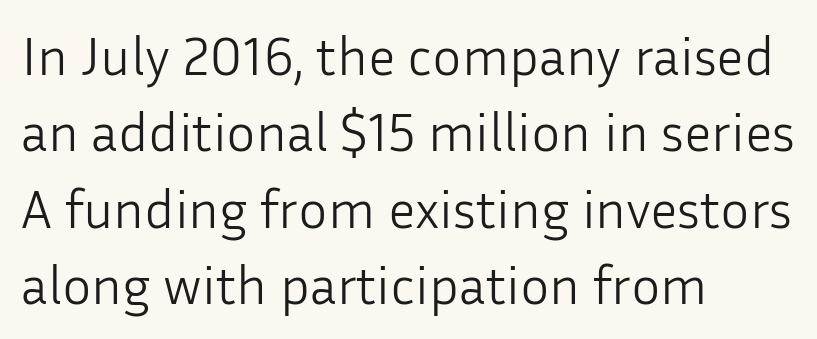
Each word holds together tightly as a unit, with standard inter-letter gaps. The specimen omits any rule beneath the text block's lines. Observe the absence of serifs on each vertical stroke in this sample. Vertical strokes here are truly vertical. The text block is weighted toward the left margin, trailing off unevenly rightward. If you measured baseline to baseline, you'd find a middling distance.
